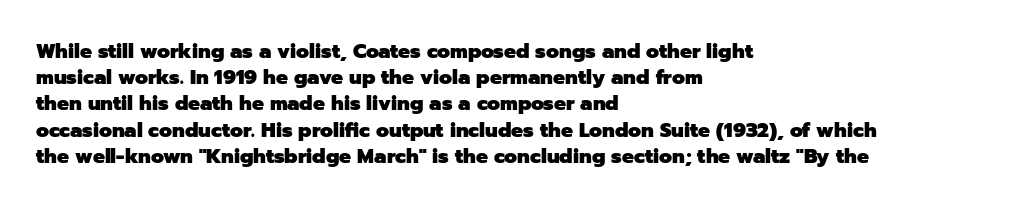
The image shows 20 px bold type, upright; set left-aligned, normal line spacing (1.31x), normal letter spacing, not underlined.
